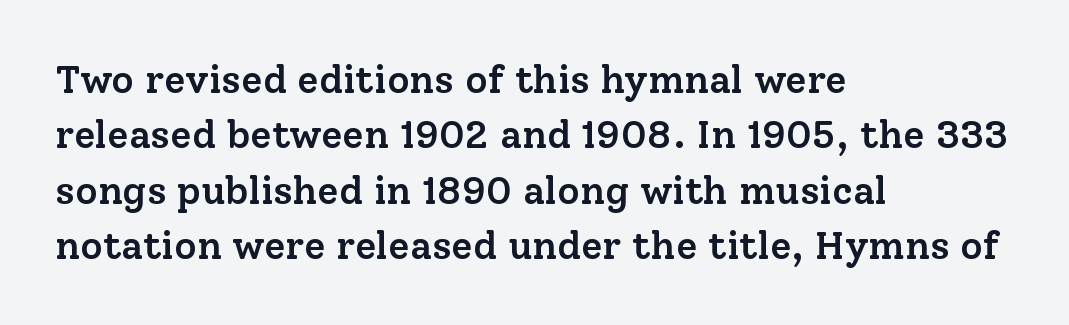
Q: Is the text bold? A: Semi-bold.
Q: Is the text italic (slanted)? A: No, it is upright.
Q: Is the typeface a serif or a sans-serif typeface? A: Serif.
Q: Is the text underlined? A: No.
Q: How is the paragraph aligned? A: Left-aligned.
Q: Is the spacing between letters normal or unusually wide? A: Normal.
Q: Is the spacing between lines tight, normal or loose? A: Normal.
Q: Width (condensed, normal, or wide)? A: Normal.
Q: Stroke contrast? A: Low.
Q: x-height? A: Medium.
Q: Monospaced? A: No.
